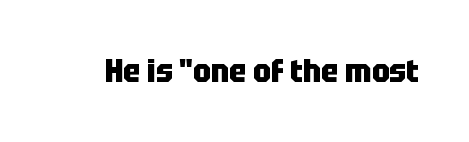
{"serif": "no", "italic": "no", "bold": "yes", "weight": "heavy", "width": "condensed", "stroke_contrast": "low", "x_height": "large", "monospaced": "no", "underline": "no", "letter_spacing": "normal", "letter_spacing_em": 0.0, "glyph_px": 32}
